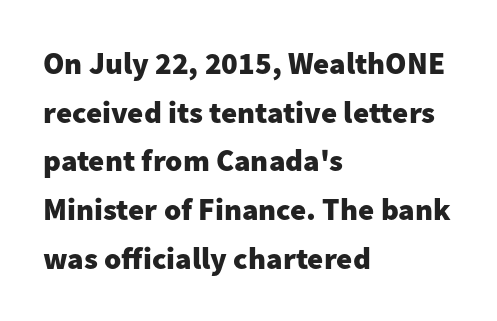
The image shows 31 px heavy sans-serif type, upright; set left-aligned, normal line spacing (1.57x), normal letter spacing, not underlined; low stroke contrast and a medium x-height.
